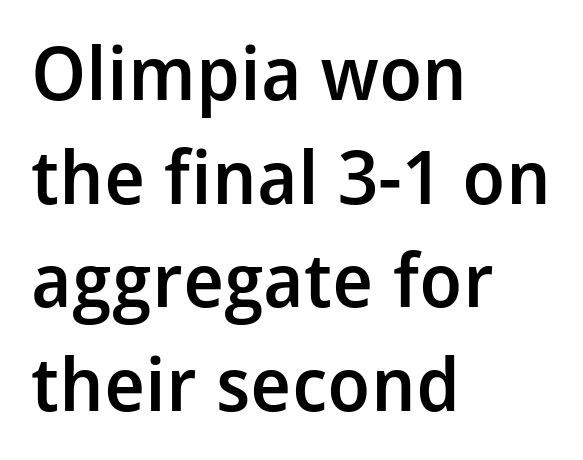
The image shows 74 px semibold sans-serif type, upright; set left-aligned, normal line spacing (1.4x), normal letter spacing, not underlined; low stroke contrast and a medium x-height.
